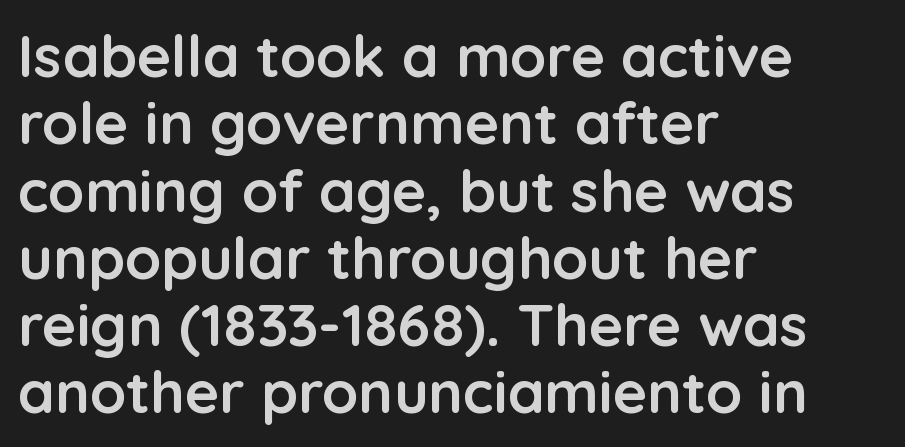
{"serif": "no", "italic": "no", "bold": "yes", "weight": "semibold", "width": "normal", "stroke_contrast": "low", "x_height": "medium", "monospaced": "no", "underline": "no", "align": "left", "line_spacing": "tight", "line_spacing_ratio": 1.14, "letter_spacing": "normal", "letter_spacing_em": 0.0, "glyph_px": 59}
